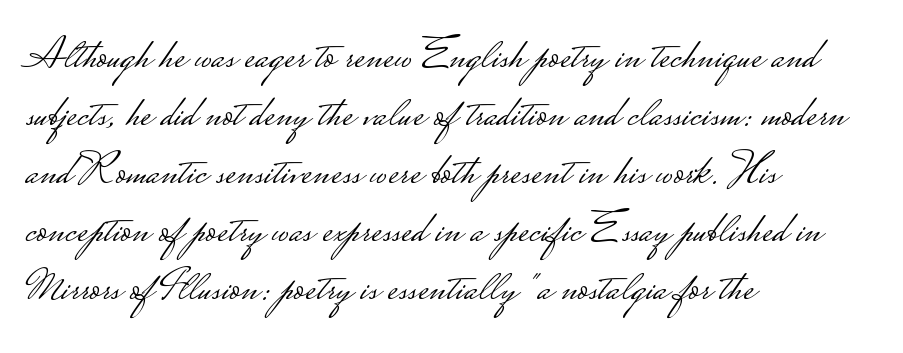
Is this a fixed-width face? No — the glyphs have proportional, varying widths. Stems and bowls with no extra thickness — not bold. The rendering uses a moderate line-height, typical for paragraphs. Between one letter and the next there's only the usual sliver of space. Leftover space on each line is placed entirely after the last word.
